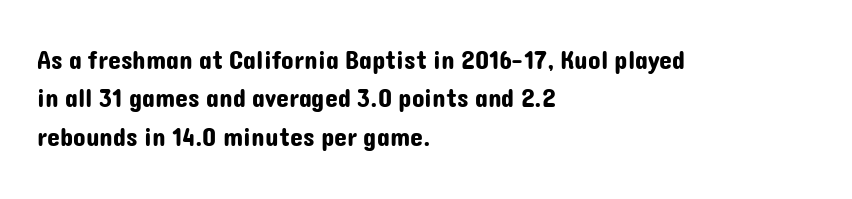
Q: Is the text italic (slanted)? A: No, it is upright.
Q: Is the text underlined? A: No.
Q: How is the paragraph aligned? A: Left-aligned.
Q: Is the spacing between letters normal or unusually wide? A: Normal.
Q: Is the spacing between lines tight, normal or loose? A: Normal.
